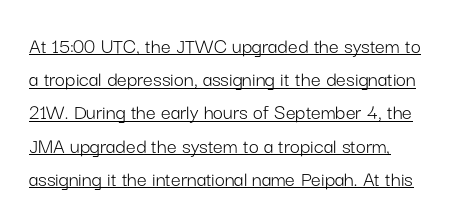
{"italic": "no", "bold": "no", "underline": "yes", "align": "left", "line_spacing": "normal", "line_spacing_ratio": 1.51, "letter_spacing": "normal", "letter_spacing_em": 0.0, "glyph_px": 22}
